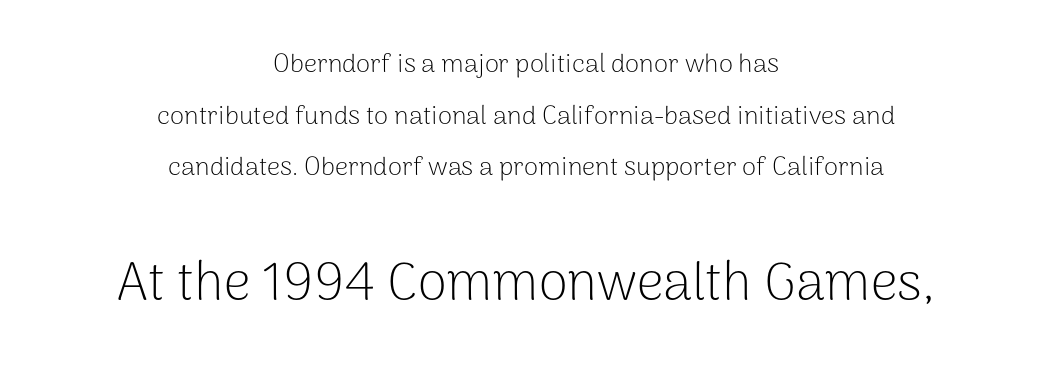
The image shows 53 px light sans-serif type, upright; set centered, loose line spacing (1.99x), normal letter spacing, not underlined; the second (bottom) block is 2.04x larger; low stroke contrast and a medium x-height.
